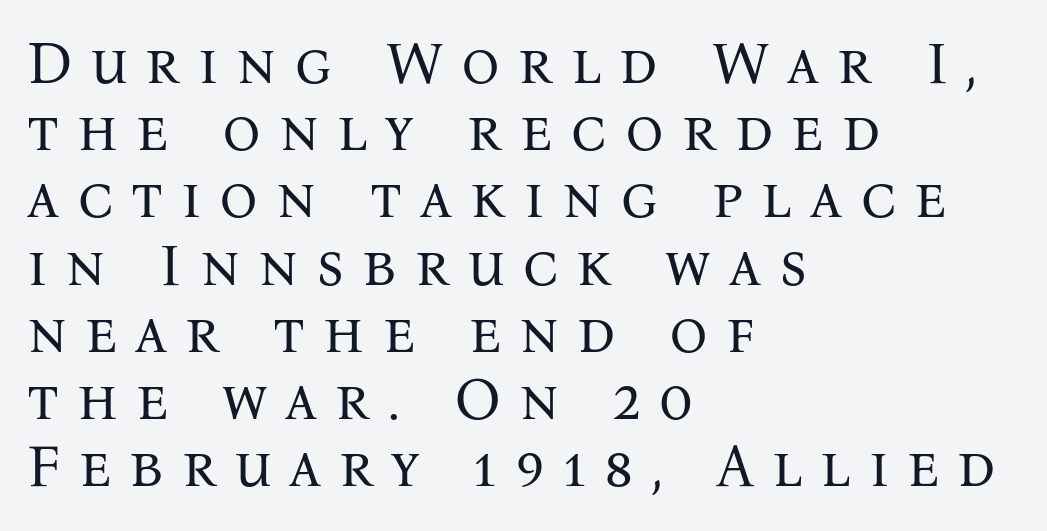
The image shows 60 px regular-weight serif type, upright; set left-aligned, tight line spacing (1.12x), unusually wide letter spacing (+0.3 em), not underlined; medium stroke contrast and a medium x-height.
